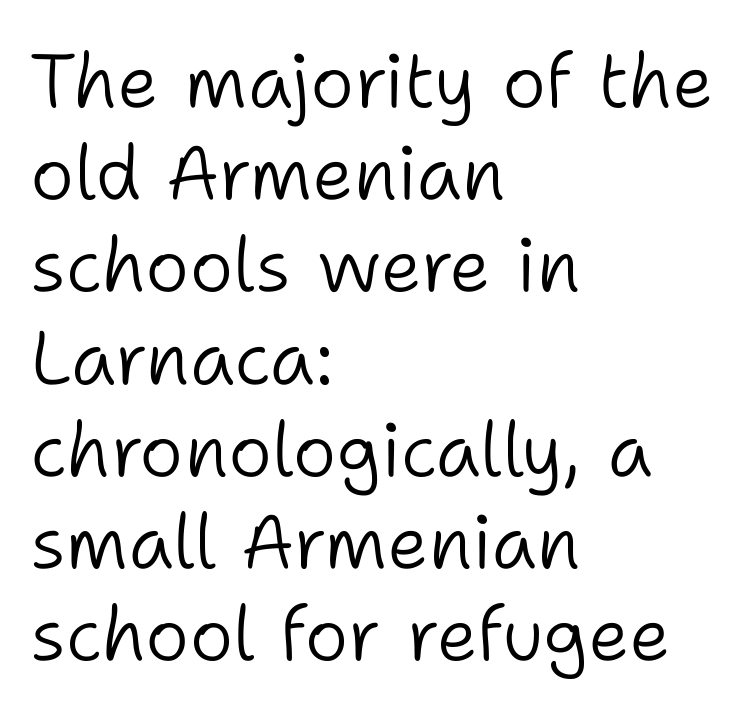
Nothing sits at the stroke ends, so this counts as sans-serif. The typesetting does not lean heavy: it is not bold. A roman cut, with each character standing at attention. Line starts are locked; line ends wander.
